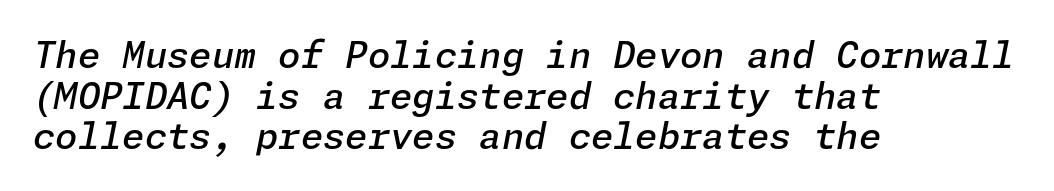
Q: Is the text bold? A: Semi-bold.
Q: Is the text italic (slanted)? A: Yes, it leans right by about 11 degrees.
Q: Is the text underlined? A: No.
Q: How is the paragraph aligned? A: Left-aligned.
Q: Is the spacing between letters normal or unusually wide? A: Normal.
Q: Is the spacing between lines tight, normal or loose? A: Tight.
Q: Width (condensed, normal, or wide)? A: Normal.
Q: Stroke contrast? A: Low.
Q: x-height? A: Medium.
